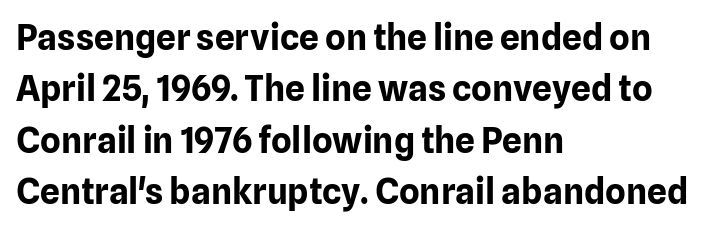
Q: Is the text bold? A: Yes.
Q: Is the text italic (slanted)? A: No, it is upright.
Q: Is the typeface a serif or a sans-serif typeface? A: Sans-serif.
Q: Is the text underlined? A: No.
Q: How is the paragraph aligned? A: Left-aligned.
Q: Is the spacing between letters normal or unusually wide? A: Normal.
Q: Is the spacing between lines tight, normal or loose? A: Normal.
Q: Width (condensed, normal, or wide)? A: Normal.
Q: Stroke contrast? A: Low.
Q: x-height? A: Medium.
Q: Monospaced? A: No.
